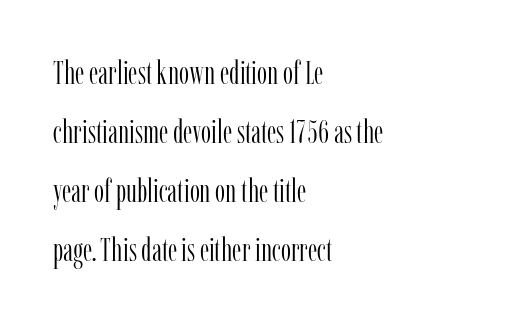
Line starts are locked; line ends wander. You could not count columns in this text — the font is proportionally spaced. The type family on display is of the serif kind. Each row of text sits above clean, open space.
